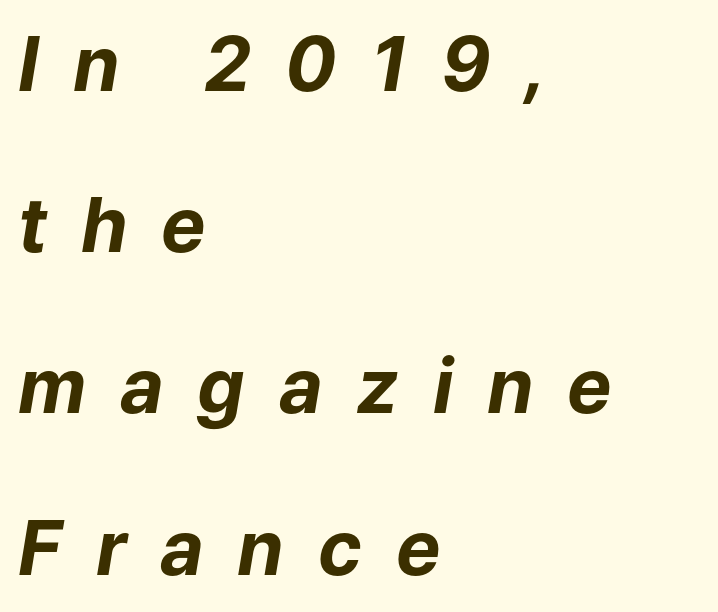
Decoration check: the copy has no underline. How heavy is the stroke? Heavy — this is a bold. One glance says open: line gaps are wider than usual. Horizontally, the lines are justified to the leading edge only.
